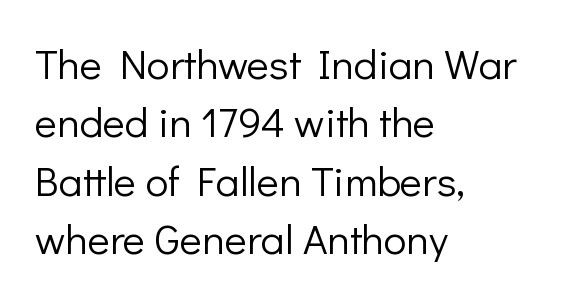
The image shows 42 px light sans-serif type, upright; set left-aligned, normal line spacing (1.39x), normal letter spacing, not underlined; low stroke contrast and a medium x-height.
